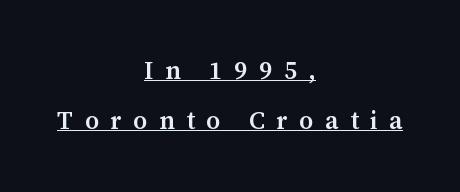
Every word sits above its own underline. These lines carry some extra weight — a demibold, not a full bold. Compared with a flush-left layout, this one balances lines on the center instead. The face used here is rendered with a markedly widened letterfit. Rendered with straight, roman letterforms.
